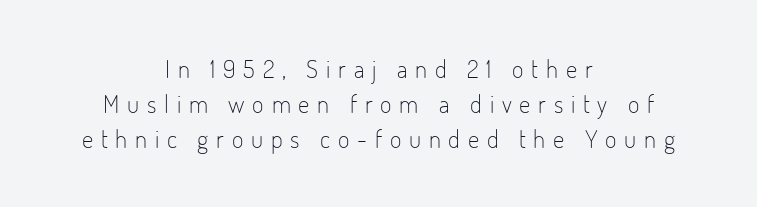
Q: Is the text bold? A: No.
Q: Is the text italic (slanted)? A: No, it is upright.
Q: Is the text underlined? A: No.
Q: How is the paragraph aligned? A: Centered.
Q: Is the spacing between letters normal or unusually wide? A: Unusually wide.
Q: Is the spacing between lines tight, normal or loose? A: Normal.
